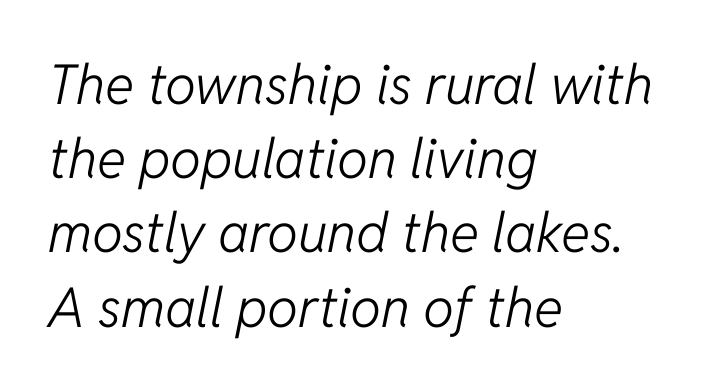
Q: Is the text bold? A: No.
Q: Is the text italic (slanted)? A: Yes, it leans right by about 11 degrees.
Q: Is the text underlined? A: No.
Q: How is the paragraph aligned? A: Left-aligned.
Q: Is the spacing between letters normal or unusually wide? A: Normal.
Q: Is the spacing between lines tight, normal or loose? A: Normal.
Q: Width (condensed, normal, or wide)? A: Normal.
Q: Stroke contrast? A: Low.
Q: x-height? A: Medium.
Q: Monospaced? A: No.
